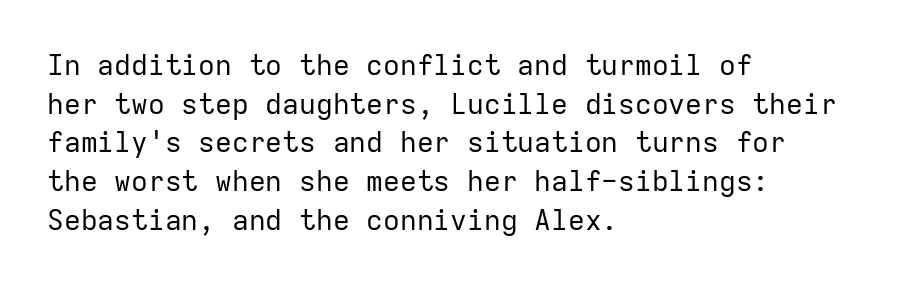
{"serif": "no", "italic": "no", "bold": "no", "weight": "regular", "width": "normal", "stroke_contrast": "low", "x_height": "medium", "monospaced": "yes", "underline": "no", "align": "left", "line_spacing": "normal", "line_spacing_ratio": 1.38, "letter_spacing": "normal", "letter_spacing_em": 0.0, "glyph_px": 28}
